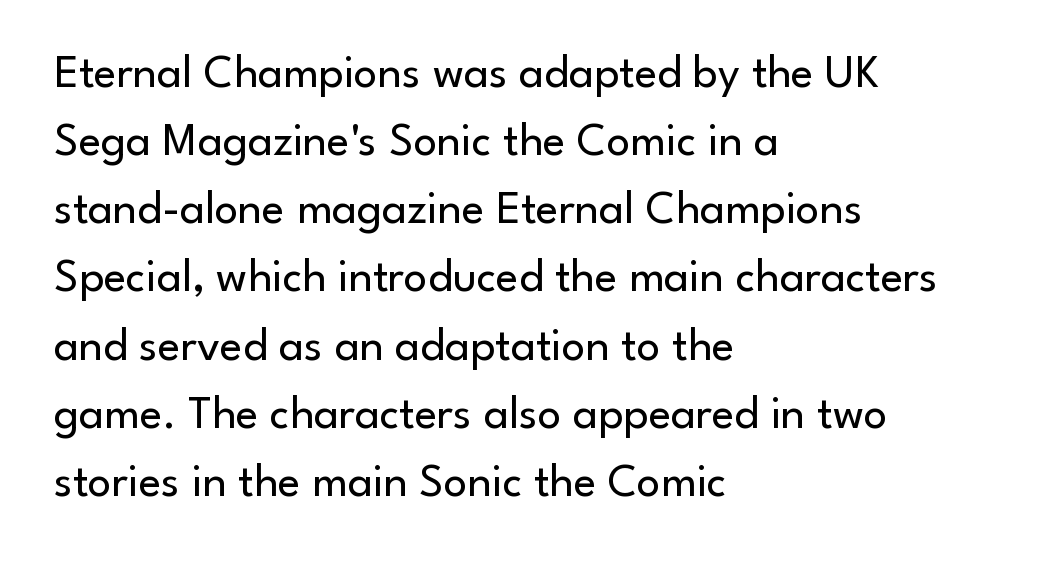
{"serif": "no", "italic": "no", "bold": "no", "weight": "regular", "width": "normal", "stroke_contrast": "low", "x_height": "small", "monospaced": "no", "underline": "no", "align": "left", "line_spacing": "normal", "line_spacing_ratio": 1.45, "letter_spacing": "normal", "letter_spacing_em": 0.0, "glyph_px": 47}
